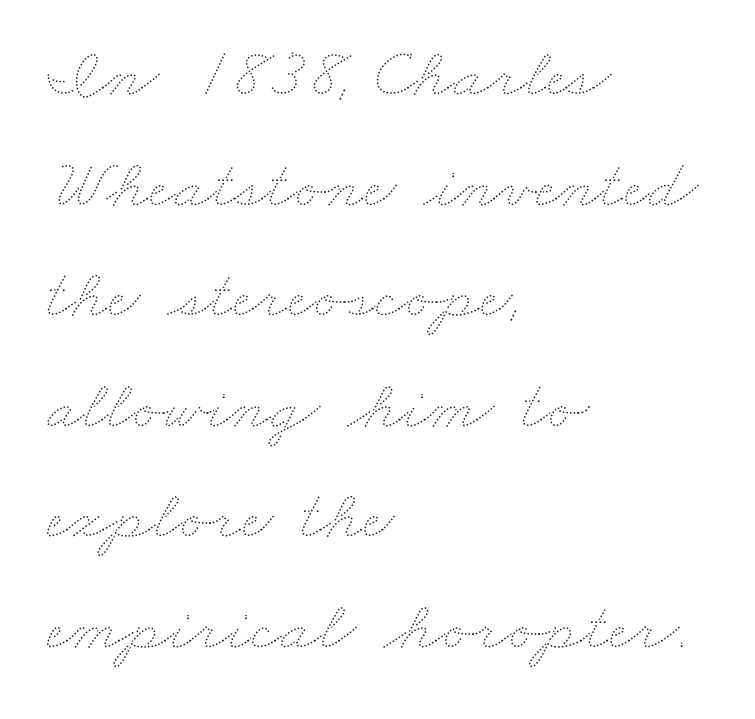
Q: Is the text bold? A: No.
Q: Is the text underlined? A: No.
Q: How is the paragraph aligned? A: Left-aligned.
Q: Is the spacing between letters normal or unusually wide? A: Normal.
Q: Is the spacing between lines tight, normal or loose? A: Normal.
Q: Width (condensed, normal, or wide)? A: Wide.
Q: Stroke contrast? A: Medium.
Q: x-height? A: Small.
Q: Monospaced? A: No.
